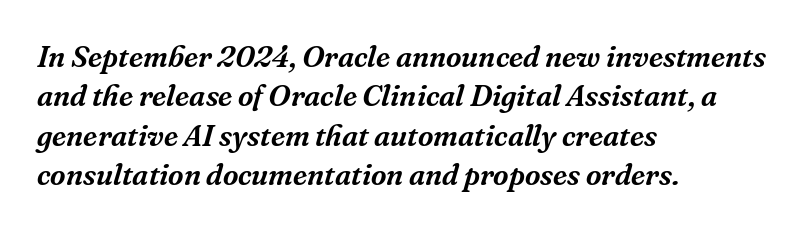
Q: Is the text italic (slanted)? A: Yes, it leans right by about 16 degrees.
Q: Is the typeface a serif or a sans-serif typeface? A: Serif.
Q: Is the text underlined? A: No.
Q: How is the paragraph aligned? A: Left-aligned.
Q: Is the spacing between letters normal or unusually wide? A: Normal.
Q: Is the spacing between lines tight, normal or loose? A: Normal.
Q: Width (condensed, normal, or wide)? A: Normal.
Q: Stroke contrast? A: Medium.
Q: x-height? A: Medium.
Q: Monospaced? A: No.
